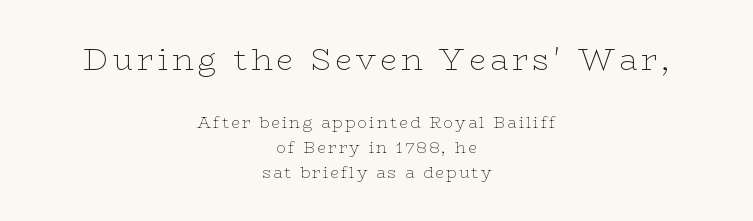
{"serif": "yes", "italic": "no", "bold": "no", "weight": "thin", "width": "wide", "stroke_contrast": "low", "x_height": "medium", "monospaced": "no", "underline": "no", "align": "center", "line_spacing": "normal", "line_spacing_ratio": 1.58, "larger_block": "first", "size_ratio": 1.94, "glyph_px": 31}
